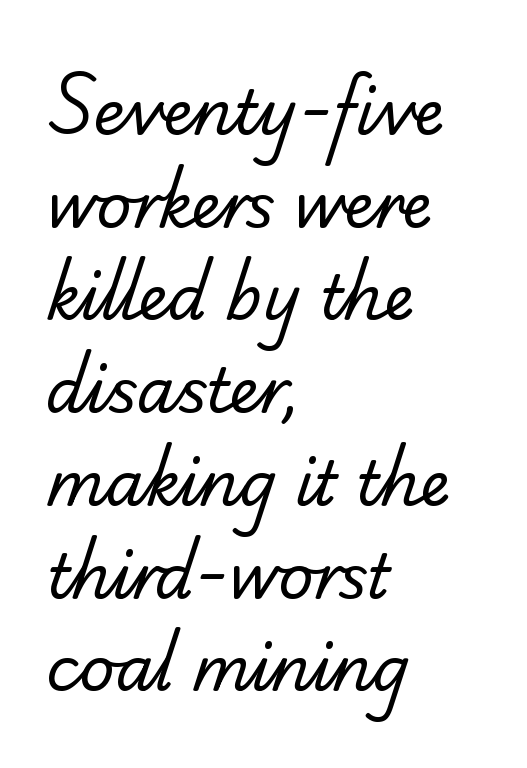
Q: Is the text bold? A: No.
Q: Is the typeface a serif or a sans-serif typeface? A: Serif.
Q: Is the text underlined? A: No.
Q: How is the paragraph aligned? A: Left-aligned.
Q: Is the spacing between letters normal or unusually wide? A: Normal.
Q: Is the spacing between lines tight, normal or loose? A: Normal.
Q: Width (condensed, normal, or wide)? A: Normal.
Q: Stroke contrast? A: Low.
Q: x-height? A: Small.
Q: Monospaced? A: No.
